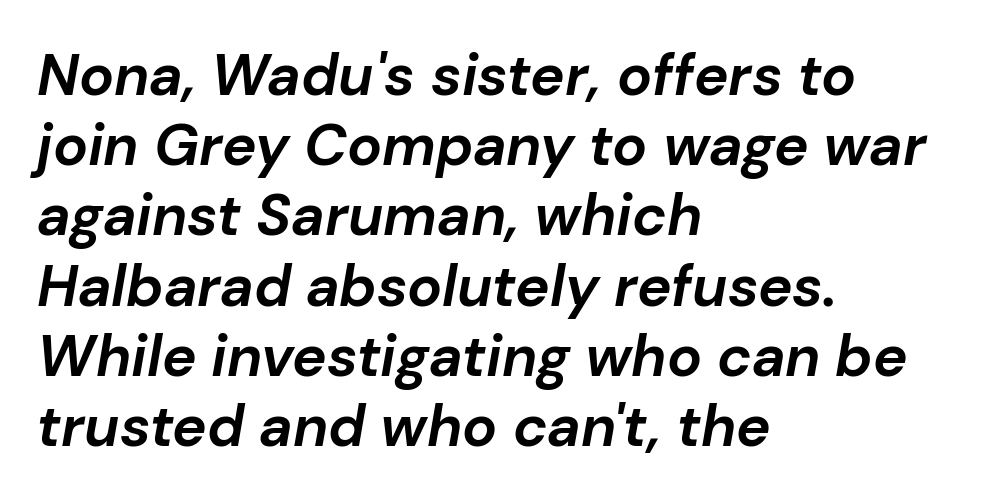
These lines stack with their left ends in a neat column. Check under the words: just untouched page. You could not count columns in this text — the font is proportionally spaced. No extra tracking has been applied to these lines. Quick note: italic.
